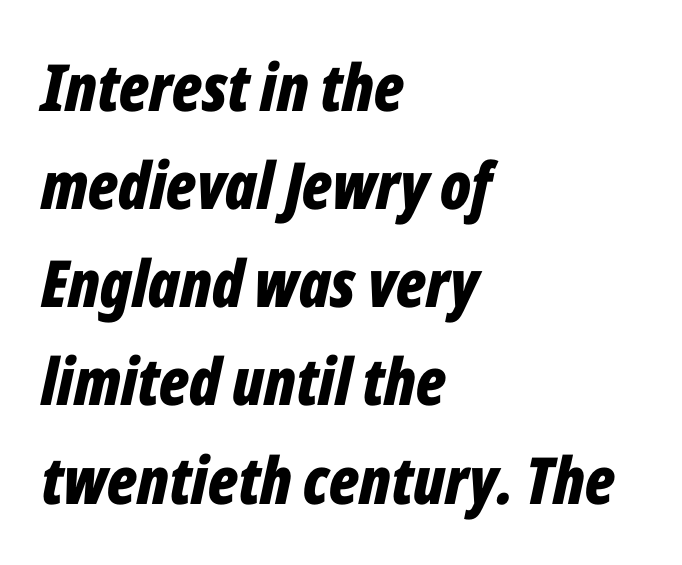
{"italic": "yes", "lean": "right", "slant_degrees": 12, "bold": "yes", "weight": "bold", "width": "condensed", "stroke_contrast": "low", "x_height": "medium", "monospaced": "no", "underline": "no", "align": "left", "line_spacing": "normal", "line_spacing_ratio": 1.51, "letter_spacing": "normal", "letter_spacing_em": 0.0, "glyph_px": 65}
